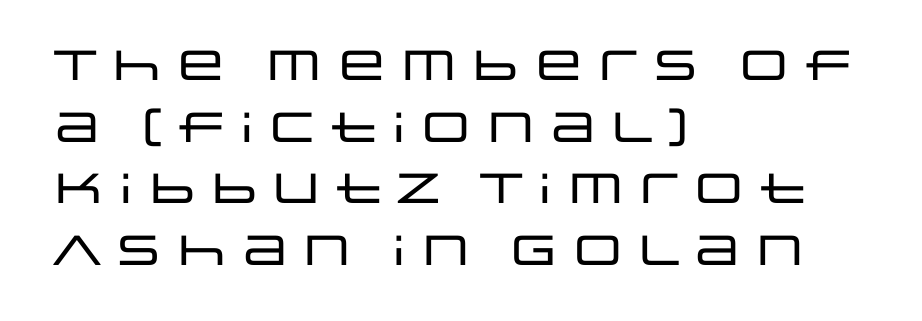
The image shows 42 px wide sans-serif type, upright; set left-aligned, normal line spacing (1.47x), normal letter spacing, not underlined; low stroke contrast and a large x-height.
